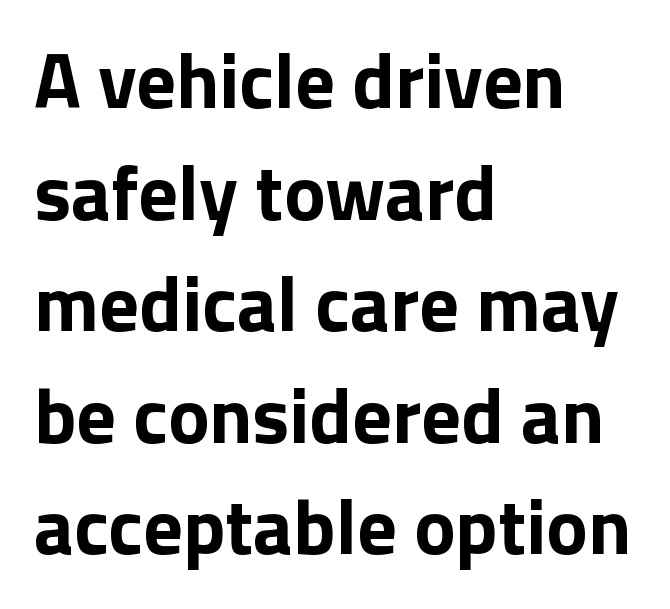
It's the straight-up-and-down kind of type. The rendering uses natural spacing where letterforms have individual widths. Does the copy run flush right? No — it runs flush left. Nope, no serifs anywhere on these letters. The tracking reads as untouched default to a designer's eye.
